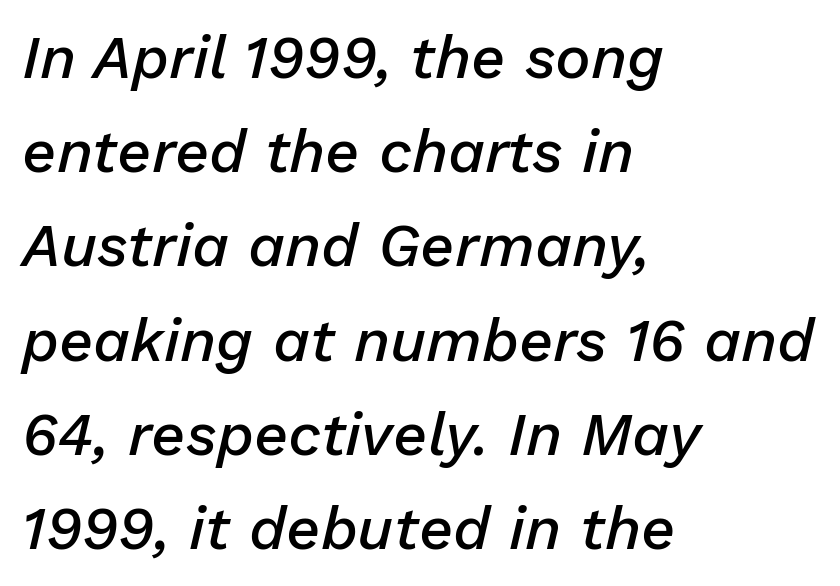
The image shows 60 px semibold type, italic (leaning right); set left-aligned, normal line spacing (1.57x), normal letter spacing, not underlined; low stroke contrast and a medium x-height.
